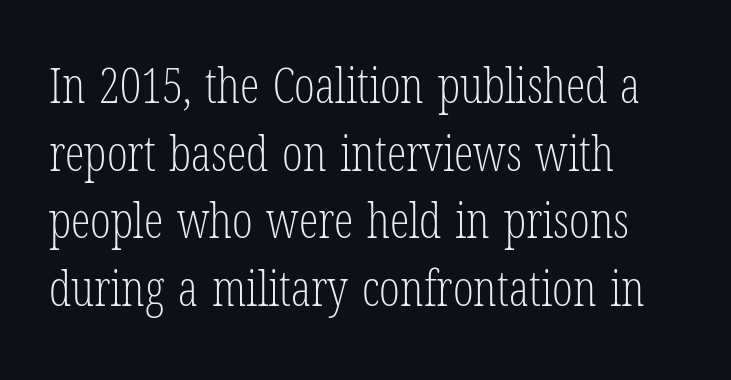
The image shows 49 px light, condensed serif type, upright; set left-aligned, normal line spacing (1.38x), normal letter spacing, not underlined; low stroke contrast and a medium x-height.
